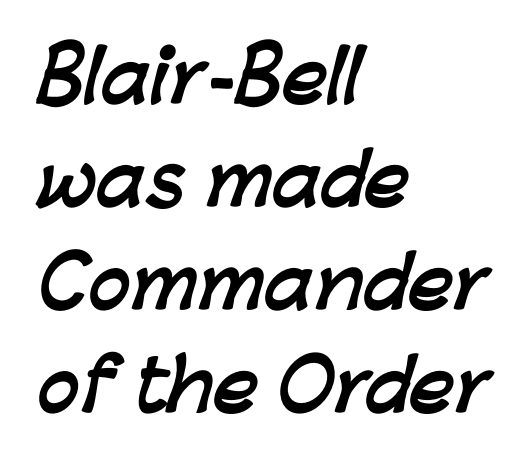
Q: Is the text bold? A: Yes.
Q: Is the typeface a serif or a sans-serif typeface? A: Sans-serif.
Q: Is the text underlined? A: No.
Q: How is the paragraph aligned? A: Left-aligned.
Q: Is the spacing between letters normal or unusually wide? A: Normal.
Q: Is the spacing between lines tight, normal or loose? A: Normal.
Q: Width (condensed, normal, or wide)? A: Normal.
Q: Stroke contrast? A: Low.
Q: x-height? A: Medium.
Q: Monospaced? A: No.
